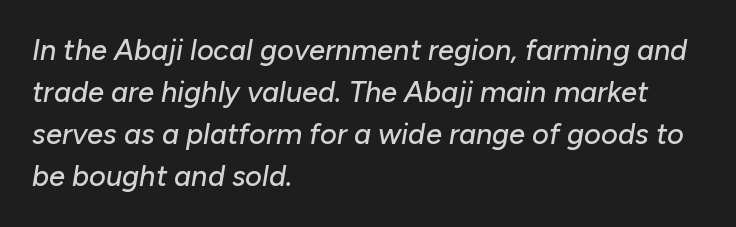
{"italic": "yes", "lean": "right", "slant_degrees": 10, "width": "normal", "stroke_contrast": "low", "x_height": "medium", "monospaced": "no", "underline": "no", "align": "left", "line_spacing": "normal", "line_spacing_ratio": 1.45, "letter_spacing": "normal", "letter_spacing_em": 0.0, "glyph_px": 29}
